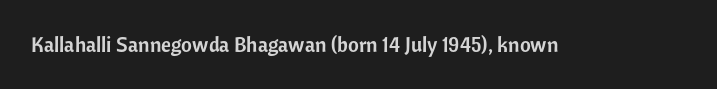
Every character sits straight up, as roman type does. The string is rendered with underlining switched off. Students, note that the glyphs here touch the page at normal intervals.
